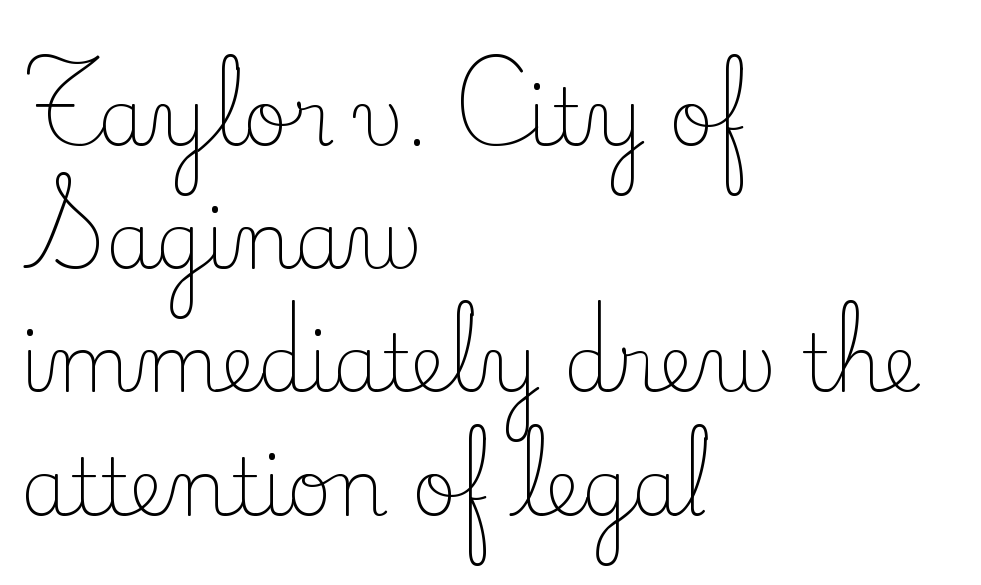
The image shows 78 px light serif type, upright; set left-aligned, normal line spacing (1.58x), normal letter spacing, not underlined; low stroke contrast and a small x-height.
